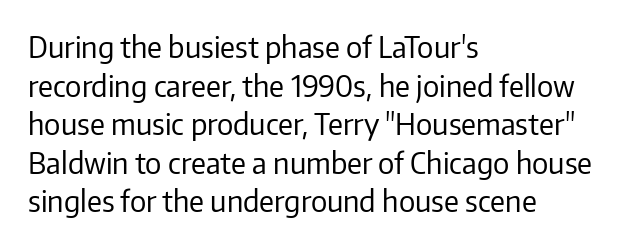
Q: Is the text bold? A: No.
Q: Is the text italic (slanted)? A: No, it is upright.
Q: Is the typeface a serif or a sans-serif typeface? A: Sans-serif.
Q: Is the text underlined? A: No.
Q: How is the paragraph aligned? A: Left-aligned.
Q: Is the spacing between letters normal or unusually wide? A: Normal.
Q: Is the spacing between lines tight, normal or loose? A: Normal.
Q: Width (condensed, normal, or wide)? A: Normal.
Q: Stroke contrast? A: Low.
Q: x-height? A: Medium.
Q: Monospaced? A: No.
